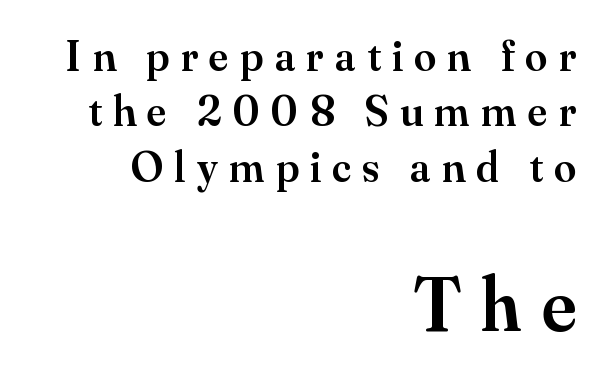
The image shows 77 px semibold serif type, upright; set right-aligned, normal line spacing (1.26x), unusually wide letter spacing (+0.26 em), not underlined; the second (bottom) block is 1.75x larger; medium stroke contrast and a small x-height.
